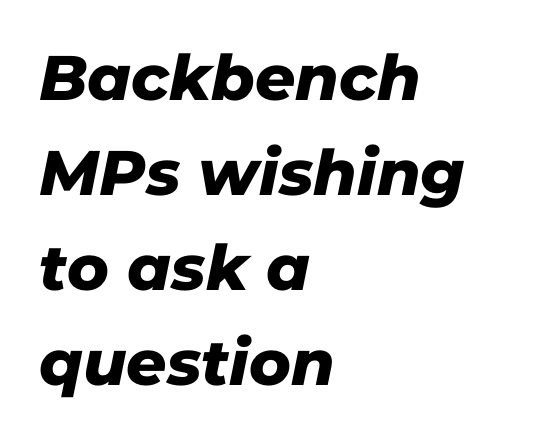
Q: Is the typeface a serif or a sans-serif typeface? A: Sans-serif.
Q: Is the text underlined? A: No.
Q: How is the paragraph aligned? A: Left-aligned.
Q: Is the spacing between letters normal or unusually wide? A: Normal.
Q: Is the spacing between lines tight, normal or loose? A: Normal.
Q: Width (condensed, normal, or wide)? A: Normal.
Q: Stroke contrast? A: Low.
Q: x-height? A: Medium.
Q: Monospaced? A: No.
